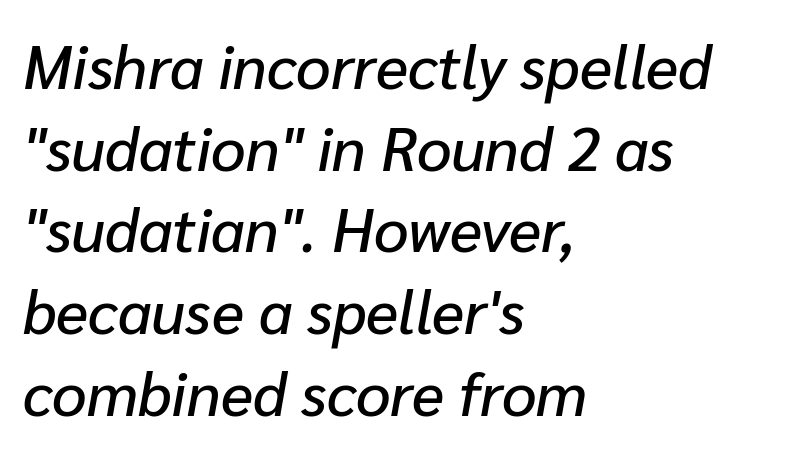
Q: Is the text italic (slanted)? A: Yes, it leans right by about 10 degrees.
Q: Is the text underlined? A: No.
Q: How is the paragraph aligned? A: Left-aligned.
Q: Is the spacing between letters normal or unusually wide? A: Normal.
Q: Is the spacing between lines tight, normal or loose? A: Normal.
Q: Width (condensed, normal, or wide)? A: Normal.
Q: Stroke contrast? A: Low.
Q: x-height? A: Medium.
Q: Monospaced? A: No.
